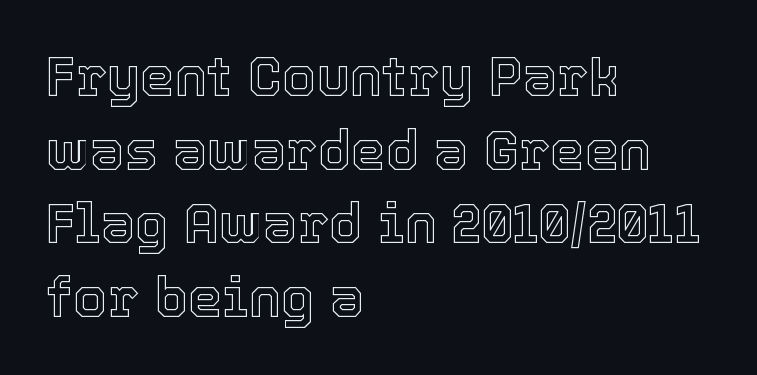
Q: Is the text italic (slanted)? A: No, it is upright.
Q: Is the text underlined? A: No.
Q: How is the paragraph aligned? A: Left-aligned.
Q: Is the spacing between letters normal or unusually wide? A: Normal.
Q: Is the spacing between lines tight, normal or loose? A: Normal.
Q: Width (condensed, normal, or wide)? A: Normal.
Q: x-height? A: Medium.
Q: Monospaced? A: No.
